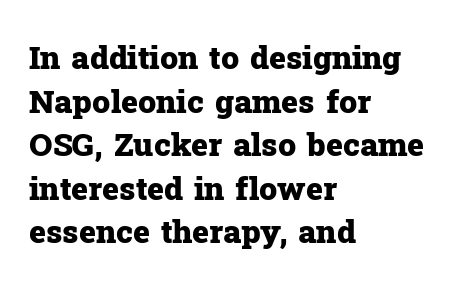
The image shows 32 px heavy serif type, upright; set left-aligned, normal line spacing (1.36x), normal letter spacing, not underlined; low stroke contrast and a medium x-height.
